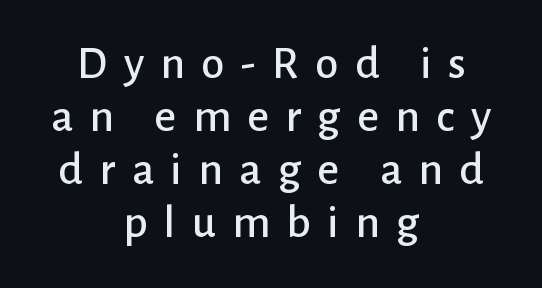
The rendering positions every line midway between the sides. The passage shown is not underscored anywhere. Think of a printed novel: that variable character pitch is what you see here. Is this a sans? Yes — the strokes have no serifs.
